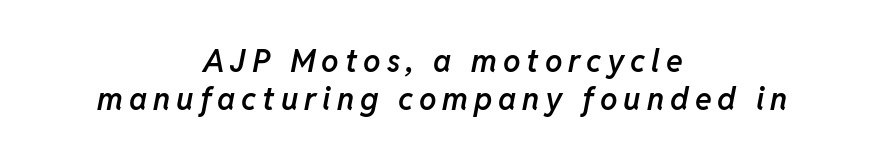
Q: Is the text bold? A: Semi-bold.
Q: Is the text italic (slanted)? A: Yes, it leans right by about 11 degrees.
Q: Is the text underlined? A: No.
Q: How is the paragraph aligned? A: Centered.
Q: Width (condensed, normal, or wide)? A: Normal.
Q: Stroke contrast? A: Low.
Q: x-height? A: Medium.
Q: Monospaced? A: No.
